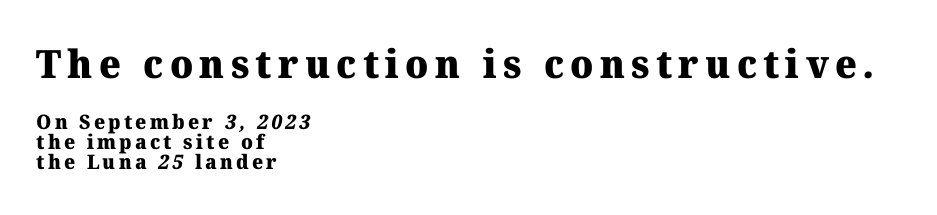
The image shows 39 px heavy serif type; set left-aligned, tight line spacing (1.01x), not underlined; the first (top) block is 1.95x larger; medium stroke contrast and a medium x-height.
